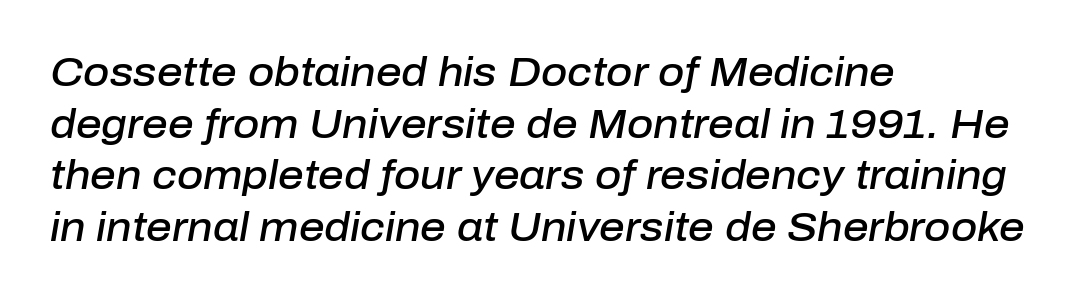
The image shows 40 px semibold type, italic (leaning right); set left-aligned, normal line spacing (1.29x), normal letter spacing, not underlined; low stroke contrast and a medium x-height.
